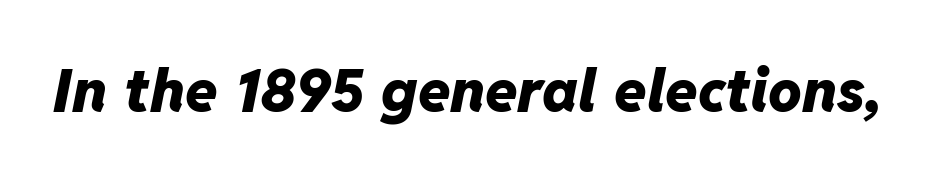
The image shows 59 px heavy type, italic (leaning right); set normal letter spacing, not underlined; low stroke contrast and a medium x-height.
